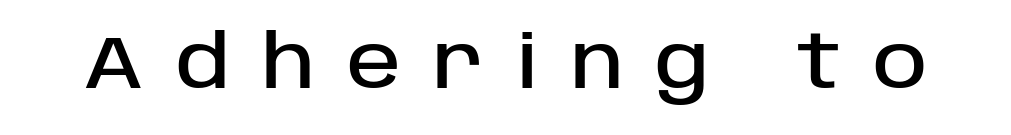
Q: Is the text italic (slanted)? A: No, it is upright.
Q: Is the typeface a serif or a sans-serif typeface? A: Sans-serif.
Q: Is the text underlined? A: No.
Q: Is the spacing between letters normal or unusually wide? A: Unusually wide.
Q: Width (condensed, normal, or wide)? A: Normal.
Q: Stroke contrast? A: Low.
Q: x-height? A: Large.
Q: Monospaced? A: No.
